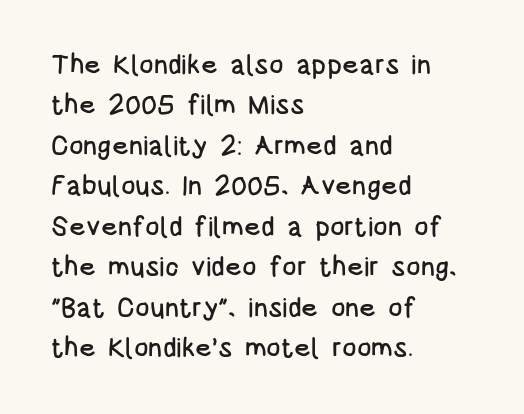
{"italic": "no", "underline": "no", "align": "left", "line_spacing": "normal", "line_spacing_ratio": 1.5, "letter_spacing": "normal", "letter_spacing_em": 0.0, "glyph_px": 27}
